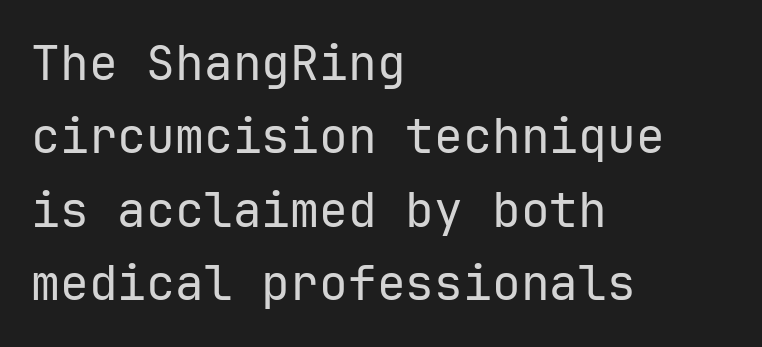
{"serif": "no", "italic": "no", "bold": "no", "weight": "regular", "width": "normal", "stroke_contrast": "low", "x_height": "medium", "monospaced": "yes", "underline": "no", "align": "left", "line_spacing": "normal", "line_spacing_ratio": 1.53, "letter_spacing": "normal", "letter_spacing_em": 0.0, "glyph_px": 48}
